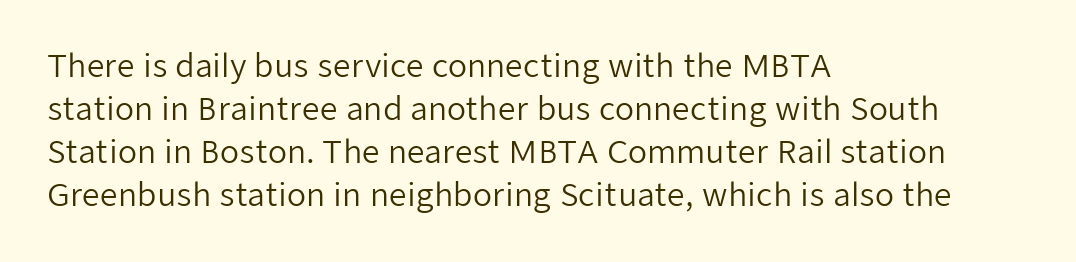
Q: Is the text bold? A: No.
Q: Is the text italic (slanted)? A: No, it is upright.
Q: Is the typeface a serif or a sans-serif typeface? A: Sans-serif.
Q: Is the text underlined? A: No.
Q: How is the paragraph aligned? A: Left-aligned.
Q: Is the spacing between letters normal or unusually wide? A: Normal.
Q: Is the spacing between lines tight, normal or loose? A: Normal.
Q: Width (condensed, normal, or wide)? A: Normal.
Q: Stroke contrast? A: Low.
Q: x-height? A: Medium.
Q: Monospaced? A: No.
